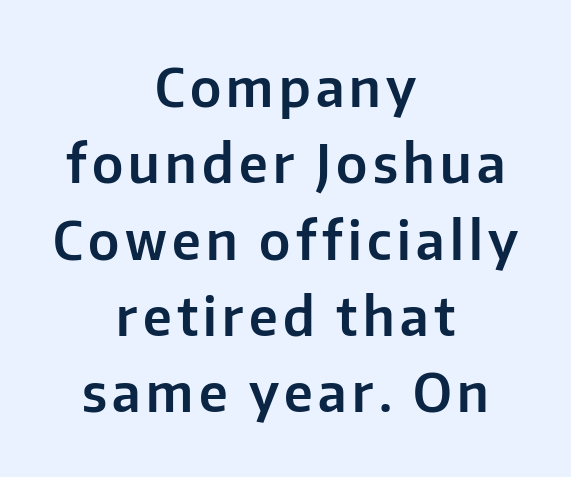
Q: Is the text italic (slanted)? A: No, it is upright.
Q: Is the typeface a serif or a sans-serif typeface? A: Sans-serif.
Q: Is the text underlined? A: No.
Q: How is the paragraph aligned? A: Centered.
Q: Is the spacing between lines tight, normal or loose? A: Normal.
Q: Width (condensed, normal, or wide)? A: Normal.
Q: Stroke contrast? A: Low.
Q: x-height? A: Medium.
Q: Monospaced? A: No.
